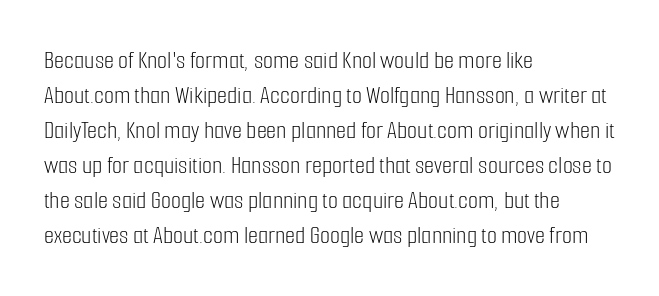
The image shows 26 px text type, upright; set left-aligned, normal line spacing (1.35x), normal letter spacing, not underlined.
